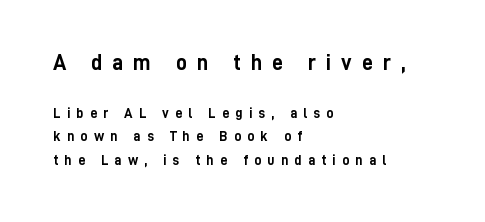
Rows of type keep a routine distance in the vertical direction. This rendering features lettering with no underline. Pretty heavy lettering here — definitely bold. Whoever set this made the first block the dominant, larger element. Typeset ragged right — the left edge is the straight one.
